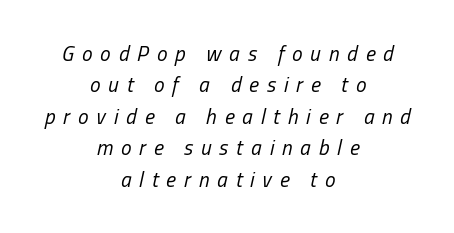
{"italic": "yes", "lean": "right", "slant_degrees": 13, "bold": "no", "underline": "no", "align": "center", "line_spacing": "normal", "line_spacing_ratio": 1.5, "letter_spacing": "wide", "letter_spacing_em": 0.38, "glyph_px": 21}
